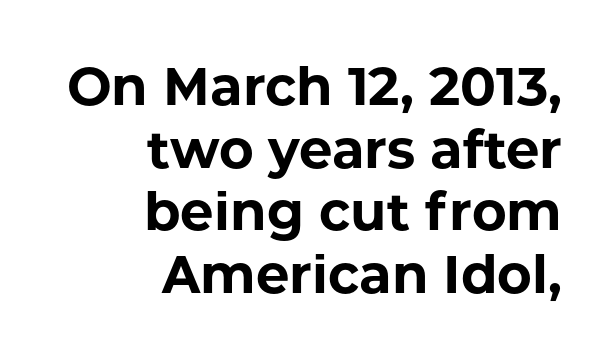
{"serif": "no", "italic": "no", "bold": "yes", "weight": "bold", "width": "normal", "stroke_contrast": "low", "x_height": "medium", "monospaced": "no", "underline": "no", "align": "right", "line_spacing_ratio": 1.18, "letter_spacing": "normal", "letter_spacing_em": 0.0, "glyph_px": 53}
